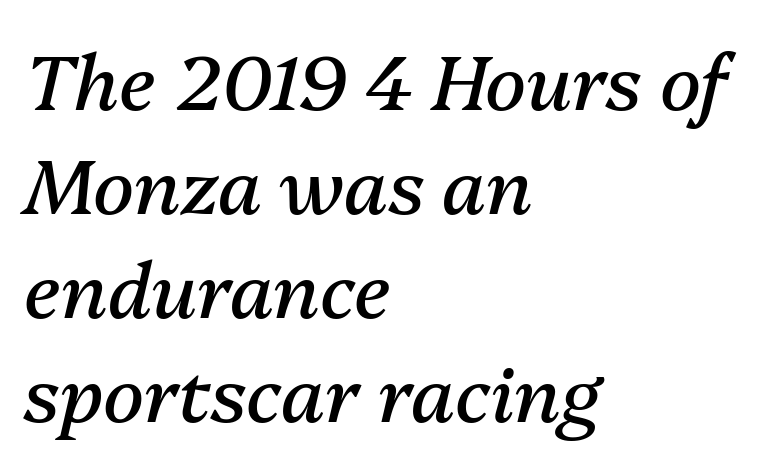
A bare baseline throughout the passage. All the whitespace from short lines collects on the right. Summary of vertical rhythm: regular, with standard interline spacing. The weight would be labelled regular, book, light, or lighter still. Every character sits at an angle, as italics do. You could not count columns in this text — the font is proportionally spaced.
